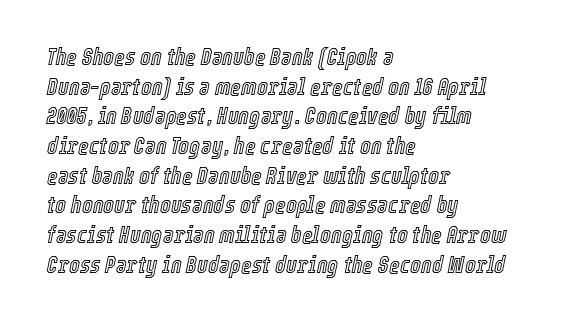
{"italic": "yes", "lean": "right", "slant_degrees": 12, "underline": "no", "align": "left", "line_spacing": "normal", "line_spacing_ratio": 1.29, "letter_spacing": "normal", "letter_spacing_em": 0.0, "glyph_px": 23}
